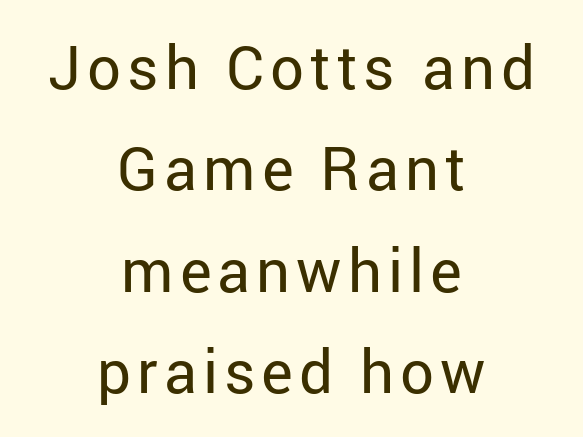
Nobody drew a line under any word here. Unlike italic type, these characters show no tilt at all. If you folded the block vertically in half, each line would mirror itself in length. No extra ink here — the face is not bold. Regular leading. The designer went with a sans here, leaving each stem footless.
